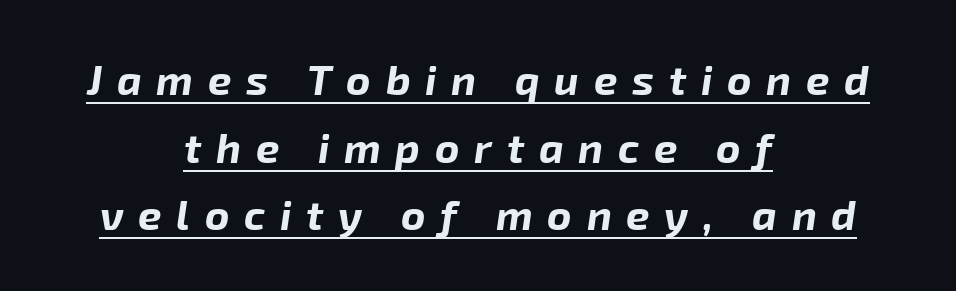
The image shows 42 px bold type, italic (leaning right); set centered, normal line spacing (1.61x), unusually wide letter spacing (+0.35 em), underlined; low stroke contrast and a medium x-height.
